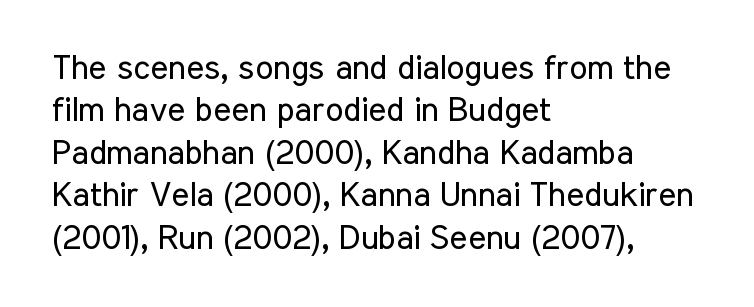
The image shows 34 px regular-weight, condensed sans-serif type, upright; set left-aligned, normal line spacing (1.25x), normal letter spacing, not underlined; low stroke contrast and a medium x-height.
